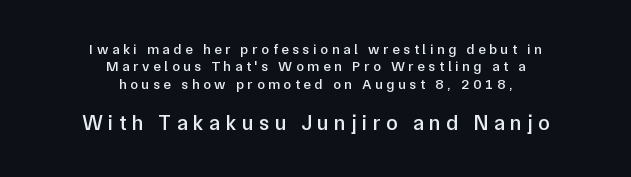
{"italic": "no", "bold": "semi", "underline": "no", "align": "center", "line_spacing_ratio": 1.24, "letter_spacing": "wide", "letter_spacing_em": 0.26, "larger_block": "second", "size_ratio": 1.5, "glyph_px": 21}
